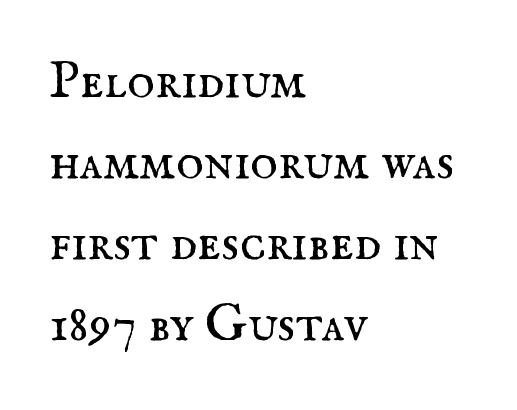
Q: Is the text bold? A: No.
Q: Is the text italic (slanted)? A: No, it is upright.
Q: Is the typeface a serif or a sans-serif typeface? A: Serif.
Q: Is the text underlined? A: No.
Q: How is the paragraph aligned? A: Left-aligned.
Q: Is the spacing between letters normal or unusually wide? A: Normal.
Q: Is the spacing between lines tight, normal or loose? A: Normal.
Q: Width (condensed, normal, or wide)? A: Normal.
Q: Stroke contrast? A: Medium.
Q: x-height? A: Small.
Q: Monospaced? A: No.
